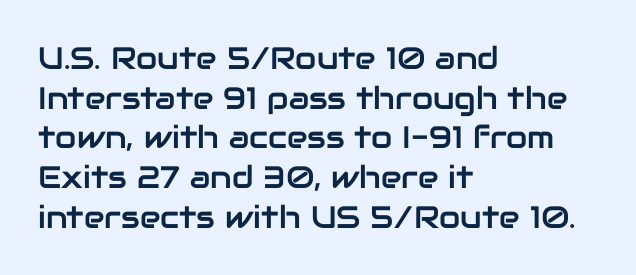
The space beneath each line is pristine and unruled. Tracking here is standard; glyphs follow each other at the usual distance. Each new line begins a customary step beneath the previous one. Do the characters align in a grid? No, the font is proportional. Rendered with straight, roman letterforms. This sample is left-justified, so line endings fall wherever the words run out.
